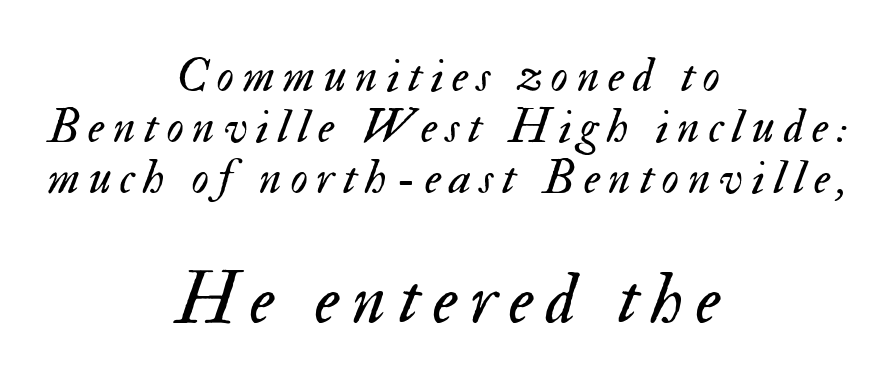
If you squint, the bottom block still reads clearly — it's the larger of the two. Has an underline been added? It has not. The letters are slanted; this is an italic face. This sample has the flowing, uneven cadence of proportional lettering. The setting favours the middle, as headings and verse often do. Each new line begins almost immediately beneath the previous one.
